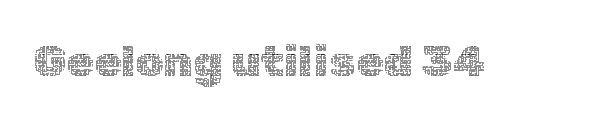
Q: Is the text bold? A: No.
Q: Is the text italic (slanted)? A: No, it is upright.
Q: Is the text underlined? A: No.
Q: Is the spacing between letters normal or unusually wide? A: Normal.
Q: Width (condensed, normal, or wide)? A: Normal.
Q: x-height? A: Medium.
Q: Monospaced? A: No.
